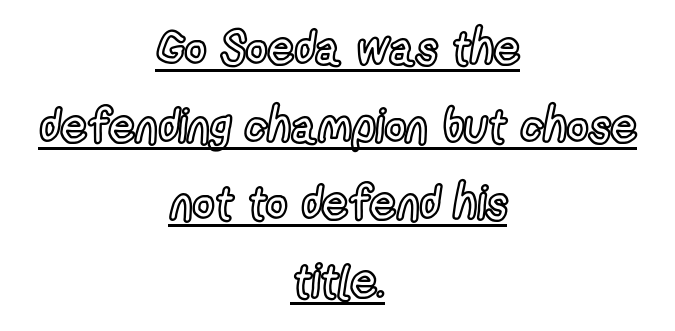
Horizontally, the lines are justified to the midpoint only. You can see a thin bar hugging the bottom of the glyphs. The passage shown is typed in a proportional face where columns would drift. Reading down the column, the eye jumps a familiar distance to each next line. Each word holds together tightly as a unit, with standard inter-letter gaps.
